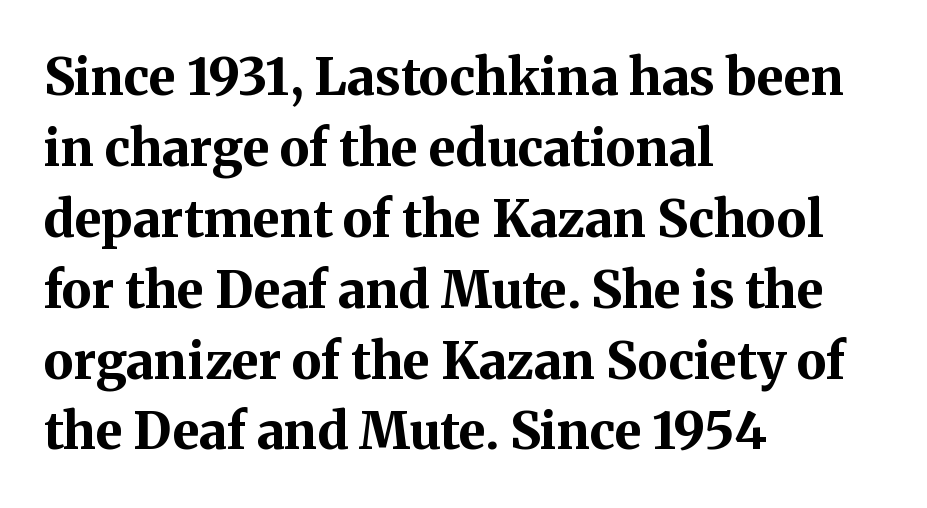
{"serif": "yes", "italic": "no", "bold": "yes", "weight": "bold", "width": "normal", "stroke_contrast": "medium", "x_height": "medium", "monospaced": "no", "underline": "no", "align": "left", "line_spacing": "normal", "line_spacing_ratio": 1.39, "letter_spacing": "normal", "letter_spacing_em": 0.0, "glyph_px": 51}
